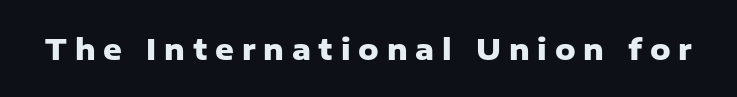
{"serif": "no", "italic": "no", "bold": "yes", "weight": "heavy", "width": "normal", "stroke_contrast": "low", "x_height": "medium", "monospaced": "no", "underline": "no", "letter_spacing": "wide", "letter_spacing_em": 0.27, "glyph_px": 29}
